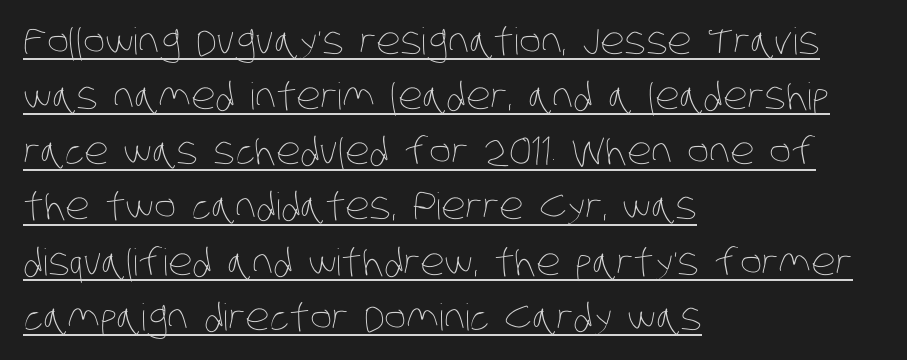
The image shows 37 px thin, condensed type; set left-aligned, normal line spacing (1.49x), normal letter spacing, underlined; low stroke contrast and a large x-height.
